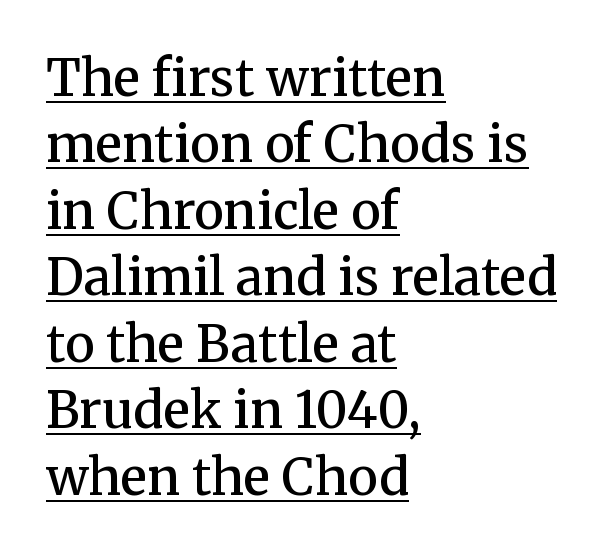
{"serif": "yes", "italic": "no", "bold": "semi", "weight": "semibold", "width": "normal", "stroke_contrast": "medium", "x_height": "medium", "monospaced": "no", "underline": "yes", "align": "left", "line_spacing": "normal", "line_spacing_ratio": 1.33, "letter_spacing": "normal", "letter_spacing_em": 0.0, "glyph_px": 50}
